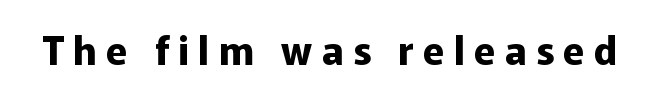
{"serif": "no", "italic": "no", "bold": "yes", "weight": "bold", "width": "normal", "stroke_contrast": "low", "x_height": "medium", "monospaced": "no", "underline": "no", "letter_spacing": "wide", "letter_spacing_em": 0.24, "glyph_px": 39}
